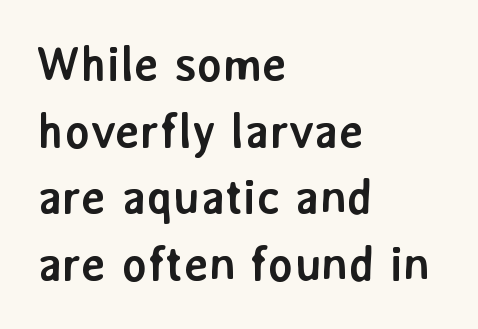
Q: Is the text bold? A: Yes.
Q: Is the text italic (slanted)? A: No, it is upright.
Q: Is the typeface a serif or a sans-serif typeface? A: Sans-serif.
Q: Is the text underlined? A: No.
Q: How is the paragraph aligned? A: Left-aligned.
Q: Is the spacing between letters normal or unusually wide? A: Normal.
Q: Is the spacing between lines tight, normal or loose? A: Normal.
Q: Width (condensed, normal, or wide)? A: Normal.
Q: Stroke contrast? A: Low.
Q: x-height? A: Medium.
Q: Monospaced? A: No.
